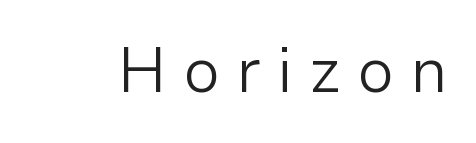
Q: Is the text bold? A: No.
Q: Is the text italic (slanted)? A: No, it is upright.
Q: Is the typeface a serif or a sans-serif typeface? A: Sans-serif.
Q: Is the text underlined? A: No.
Q: Is the spacing between letters normal or unusually wide? A: Unusually wide.
Q: Width (condensed, normal, or wide)? A: Normal.
Q: Stroke contrast? A: Low.
Q: x-height? A: Medium.
Q: Monospaced? A: No.
